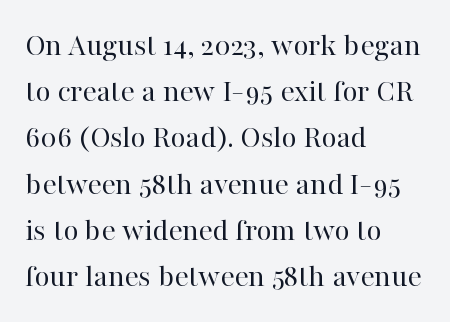
{"serif": "yes", "italic": "no", "bold": "no", "weight": "regular", "width": "normal", "stroke_contrast": "high", "x_height": "medium", "monospaced": "no", "underline": "no", "align": "left", "line_spacing": "normal", "line_spacing_ratio": 1.4, "letter_spacing": "normal", "letter_spacing_em": 0.0, "glyph_px": 33}
